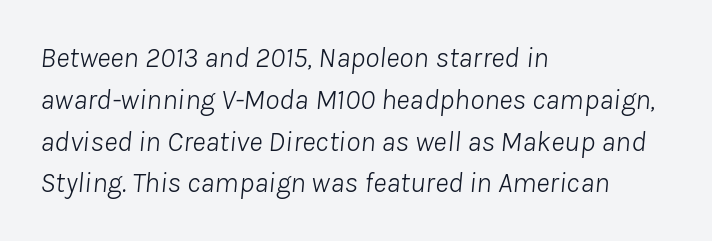
You could call the tracking neutral — neither tight nor loose. Proportional: the letters do not fall into vertical columns. This sample uses an oblique cut, with every glyph tilted off the vertical. The space between consecutive lines is moderate. Line starts are locked; line ends wander.
